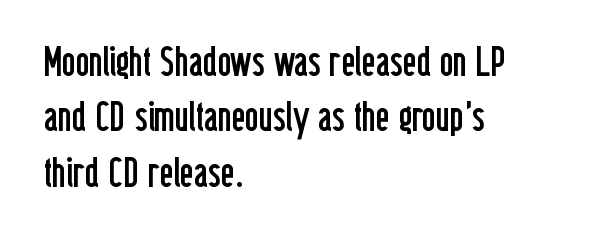
Spacing between characters is what you'd get straight out of the box. A typesetter would call this proportional, since set widths differ per character. The typography opts for an upright posture over an oblique one. Ink coverage per letter is moderate at most. The rows are spaced the way most documents space them.
